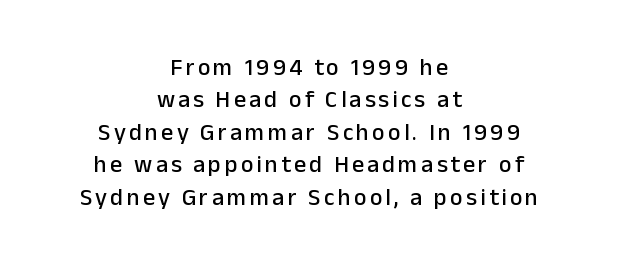
Q: Is the text italic (slanted)? A: No, it is upright.
Q: Is the text underlined? A: No.
Q: How is the paragraph aligned? A: Centered.
Q: Is the spacing between lines tight, normal or loose? A: Normal.
